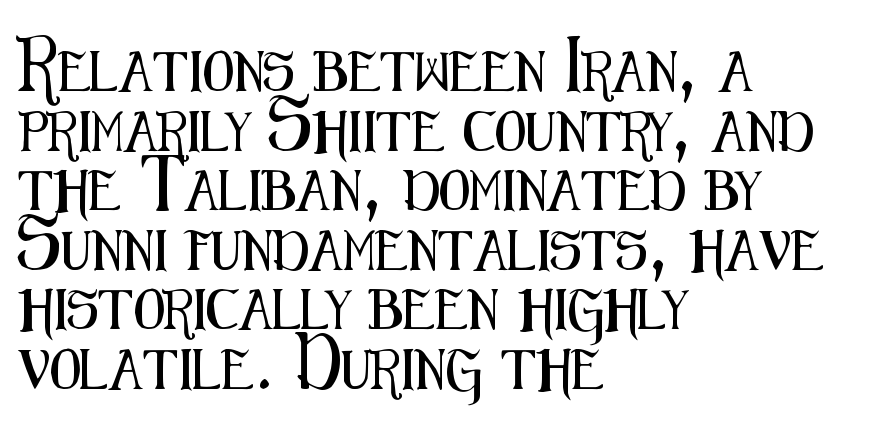
The image shows 40 px condensed type, upright; set left-aligned, normal line spacing (1.49x), normal letter spacing, not underlined; medium stroke contrast and a medium x-height.
